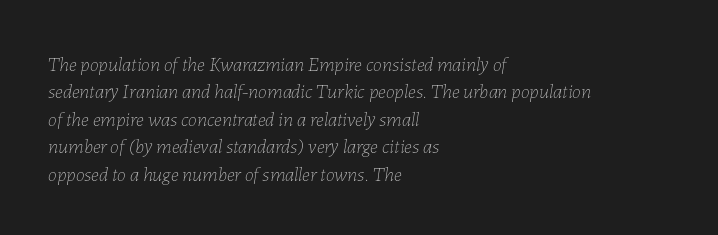
Q: Is the text bold? A: No.
Q: Is the text italic (slanted)? A: Yes, it leans right by about 7 degrees.
Q: Is the text underlined? A: No.
Q: How is the paragraph aligned? A: Left-aligned.
Q: Is the spacing between letters normal or unusually wide? A: Normal.
Q: Is the spacing between lines tight, normal or loose? A: Normal.
